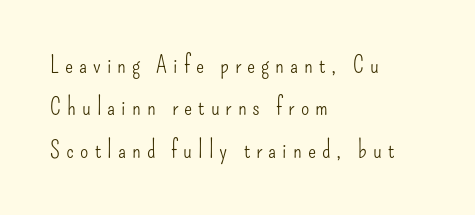
Q: Is the text bold? A: No.
Q: Is the text italic (slanted)? A: No, it is upright.
Q: Is the text underlined? A: No.
Q: How is the paragraph aligned? A: Left-aligned.
Q: Is the spacing between letters normal or unusually wide? A: Unusually wide.
